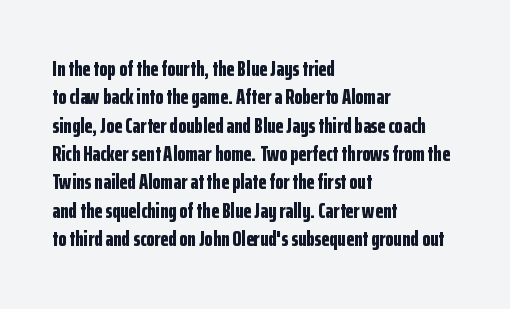
The lines in this sample share a left origin and differ only in where they stop. The block of text has a typical density, with ordinary space between rows. Posture: upright roman. The characters look thick and weighty, a clear bold. Letters rest on an invisible, unmarked baseline. There is no visible air inserted between adjacent glyphs.
